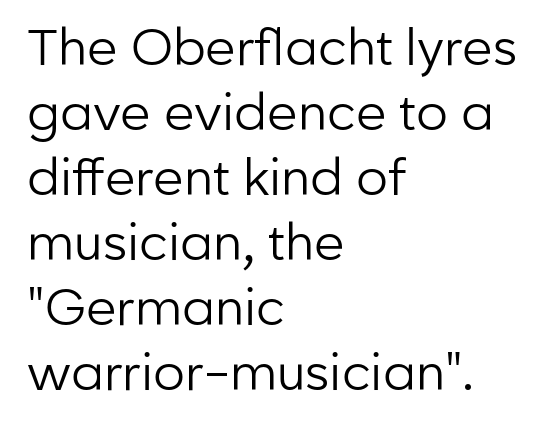
The image shows 50 px regular-weight sans-serif type, upright; set left-aligned, normal line spacing (1.3x), normal letter spacing, not underlined; low stroke contrast and a medium x-height.
